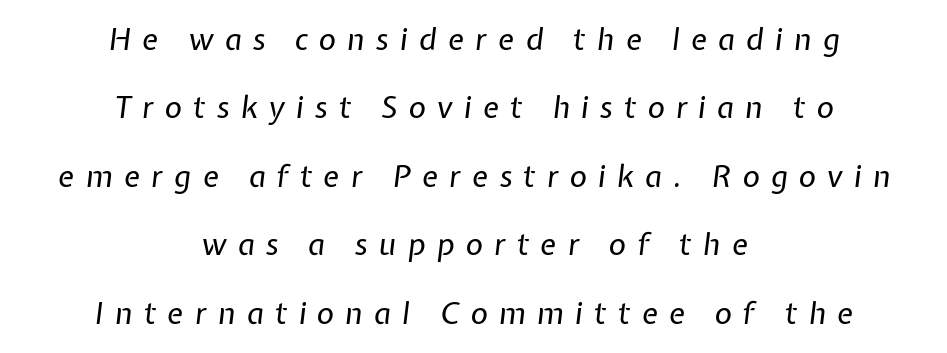
Q: Is the text bold? A: No.
Q: Is the text italic (slanted)? A: Yes, it leans right by about 7 degrees.
Q: Is the text underlined? A: No.
Q: How is the paragraph aligned? A: Centered.
Q: Is the spacing between letters normal or unusually wide? A: Unusually wide.
Q: Is the spacing between lines tight, normal or loose? A: Loose.
Q: Width (condensed, normal, or wide)? A: Normal.
Q: Stroke contrast? A: Low.
Q: x-height? A: Medium.
Q: Monospaced? A: No.
